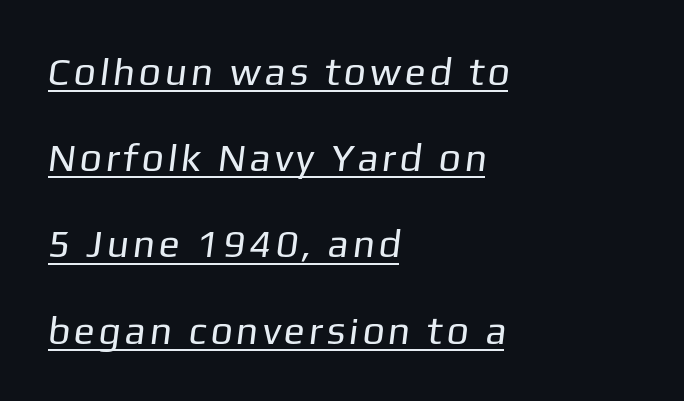
The image shows 39 px regular-weight sans-serif type; set left-aligned, loose line spacing (2.21x), underlined; low stroke contrast and a medium x-height.
